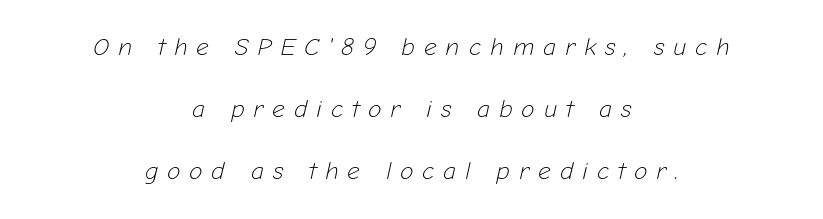
This rendering uses center alignment, leaving both contours irregular but symmetric. Weight: regular or lighter. In terms of posture, this sample is oblique. Type without underlining. Someone cranked the tracking dial way up on this one.
